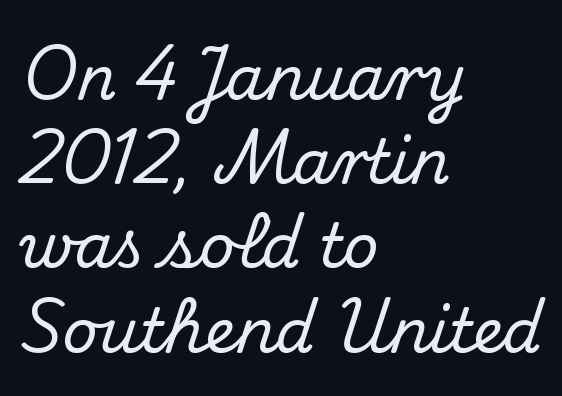
You can tell from the footed stems that serif type was used. This sample has the flowing, uneven cadence of proportional lettering. Leading: standard. The lines in this sample share a left origin and differ only in where they stop.
